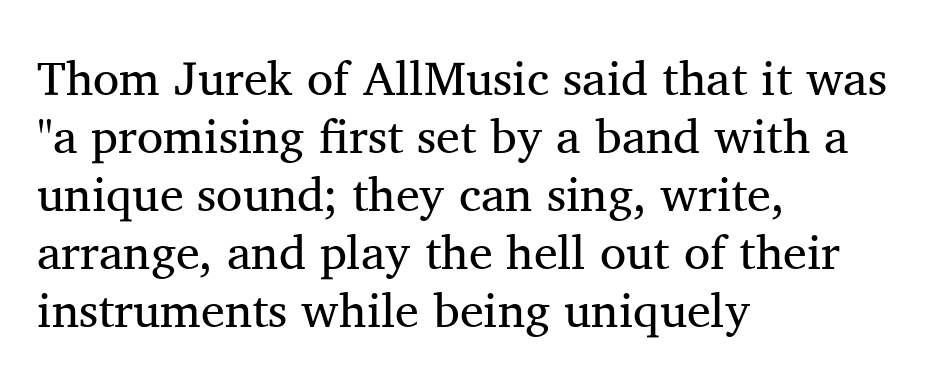
The image shows 48 px regular-weight serif type, upright; set left-aligned, line spacing 1.21x, normal letter spacing, not underlined; medium stroke contrast and a medium x-height.
